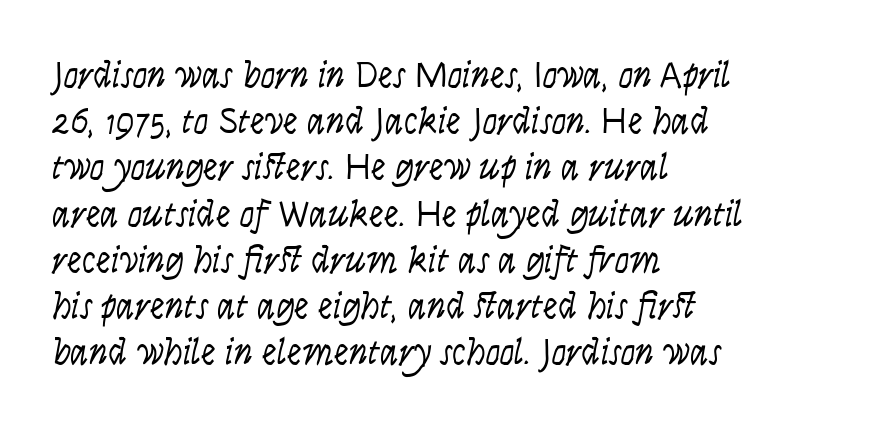
Decoration check: the copy has no underline. The weight tops out at a normal text grade. This rendering employs a face without finishing strokes, i.e., a sans-serif. The face used here is proportionally spaced, like ordinary book or web type. Left-aligned paragraph, ragged on the right.
